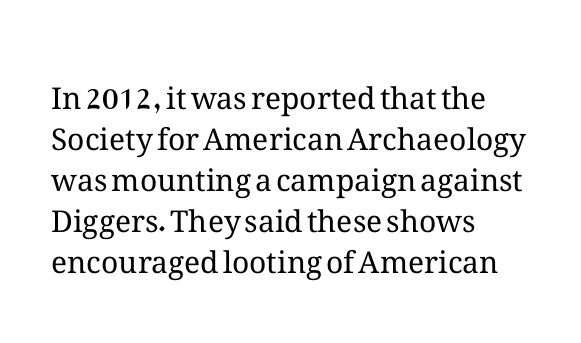
Q: Is the text bold? A: No.
Q: Is the text italic (slanted)? A: No, it is upright.
Q: Is the text underlined? A: No.
Q: How is the paragraph aligned? A: Left-aligned.
Q: Is the spacing between letters normal or unusually wide? A: Normal.
Q: Is the spacing between lines tight, normal or loose? A: Normal.
Q: Width (condensed, normal, or wide)? A: Normal.
Q: Stroke contrast? A: Medium.
Q: x-height? A: Medium.
Q: Monospaced? A: No.
